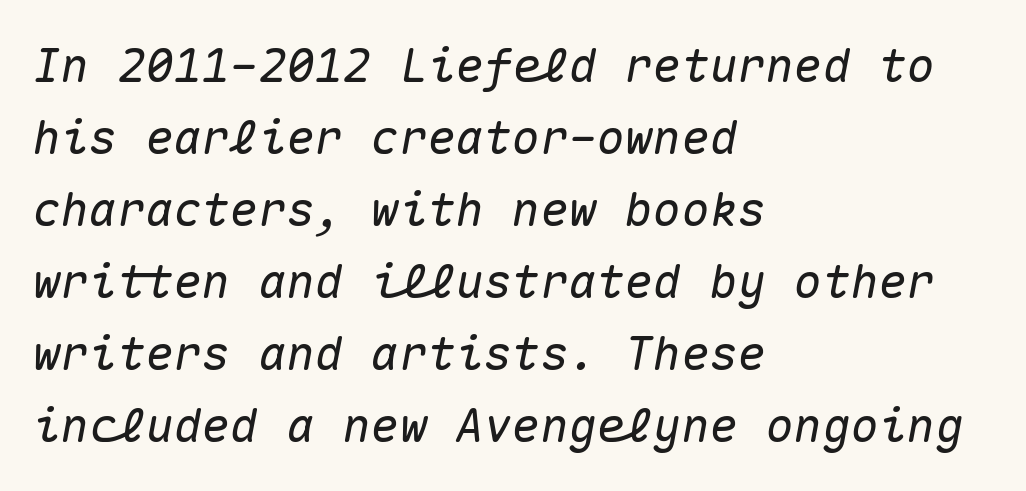
{"italic": "yes", "lean": "right", "slant_degrees": 10, "width": "normal", "stroke_contrast": "medium", "x_height": "medium", "monospaced": "yes", "underline": "no", "align": "left", "line_spacing": "normal", "line_spacing_ratio": 1.53, "letter_spacing": "normal", "letter_spacing_em": 0.0, "glyph_px": 47}
